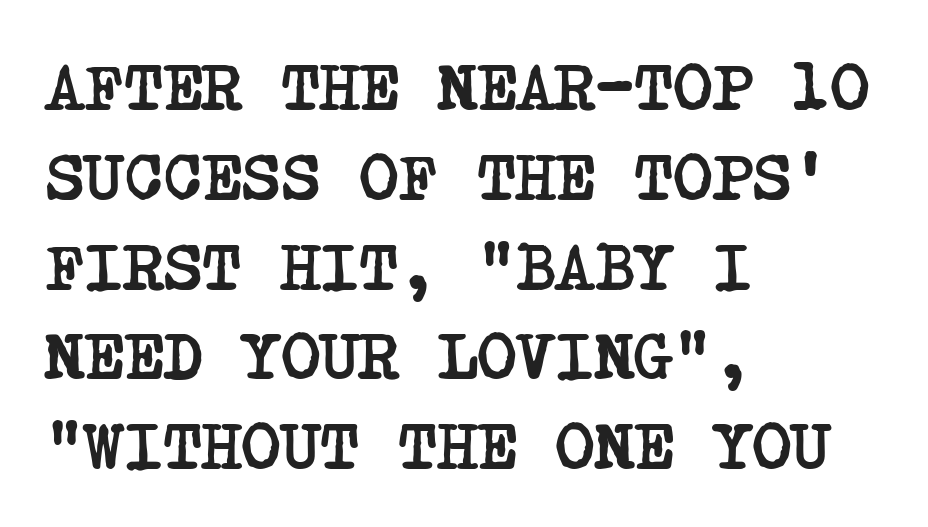
{"serif": "yes", "bold": "yes", "weight": "semibold", "width": "condensed", "stroke_contrast": "low", "x_height": "large", "underline": "no", "align": "left", "line_spacing": "normal", "line_spacing_ratio": 1.34, "letter_spacing": "normal", "letter_spacing_em": 0.0, "glyph_px": 67}
